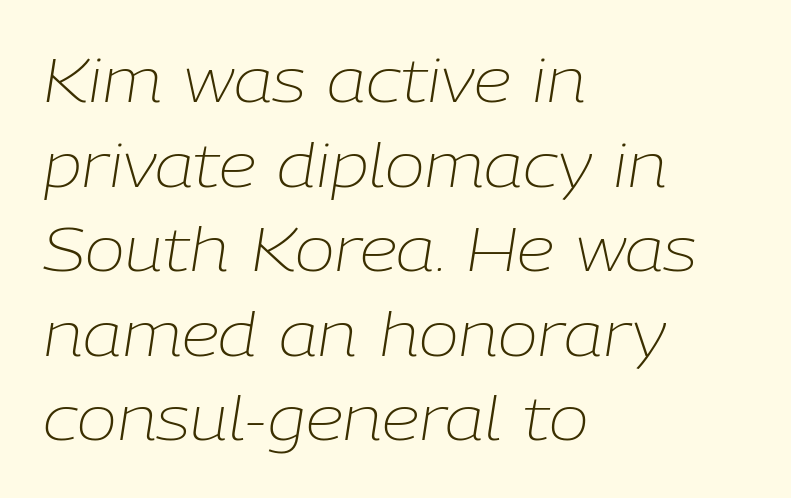
{"italic": "yes", "lean": "right", "slant_degrees": 9, "bold": "no", "weight": "light", "width": "normal", "stroke_contrast": "low", "x_height": "medium", "monospaced": "no", "underline": "no", "align": "left", "line_spacing": "normal", "line_spacing_ratio": 1.41, "letter_spacing": "normal", "letter_spacing_em": 0.0, "glyph_px": 60}
